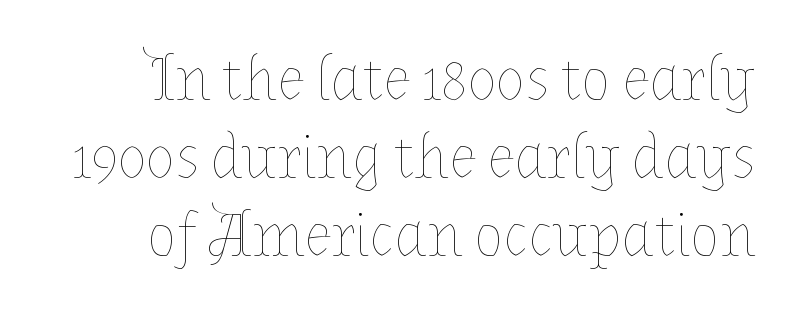
{"italic": "no", "bold": "no", "weight": "thin", "width": "normal", "stroke_contrast": "low", "x_height": "medium", "monospaced": "no", "underline": "no", "line_spacing": "normal", "line_spacing_ratio": 1.26, "letter_spacing": "normal", "letter_spacing_em": 0.0, "glyph_px": 62}
